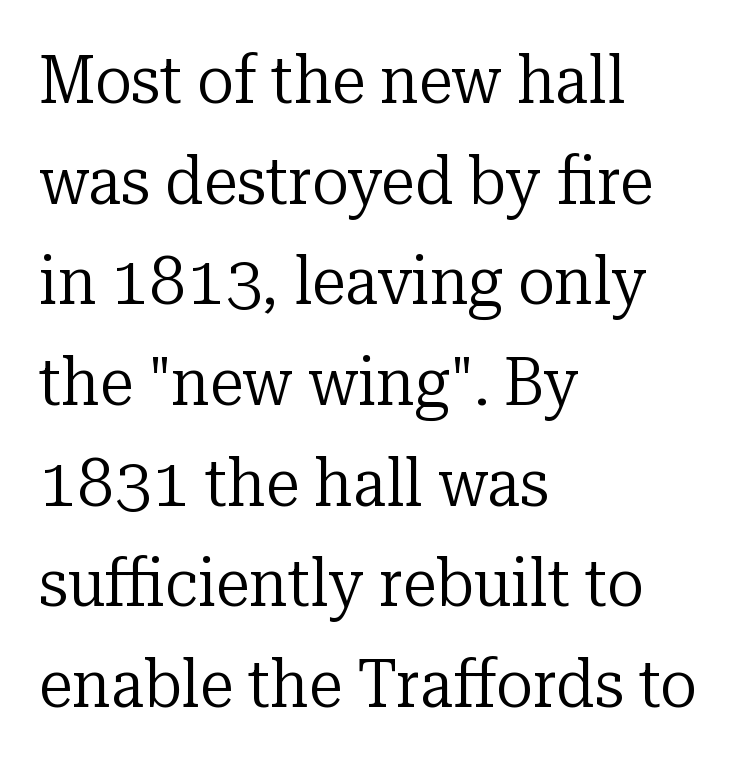
Q: Is the text bold? A: No.
Q: Is the text italic (slanted)? A: No, it is upright.
Q: Is the typeface a serif or a sans-serif typeface? A: Serif.
Q: Is the text underlined? A: No.
Q: How is the paragraph aligned? A: Left-aligned.
Q: Is the spacing between letters normal or unusually wide? A: Normal.
Q: Is the spacing between lines tight, normal or loose? A: Normal.
Q: Width (condensed, normal, or wide)? A: Normal.
Q: Stroke contrast? A: Low.
Q: x-height? A: Medium.
Q: Monospaced? A: No.
